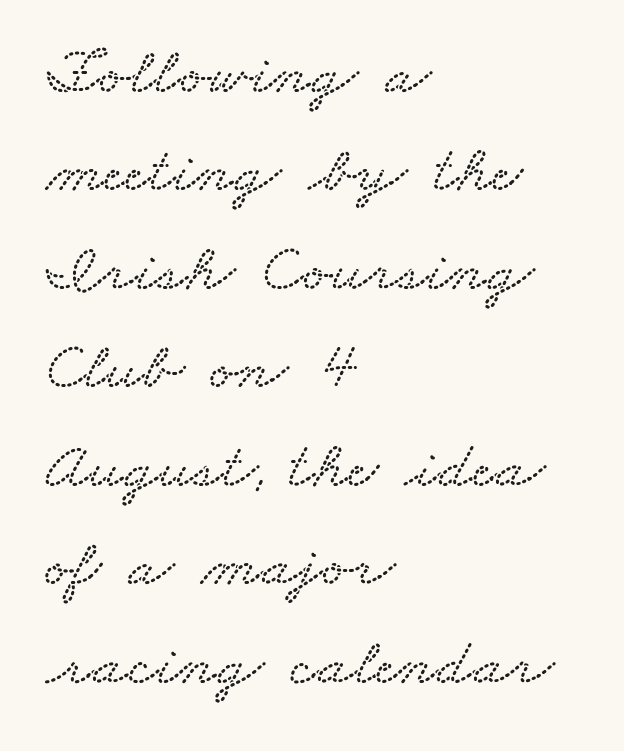
{"width": "wide", "stroke_contrast": "low", "x_height": "small", "monospaced": "no", "underline": "no", "align": "left", "line_spacing": "normal", "line_spacing_ratio": 1.47, "letter_spacing": "normal", "letter_spacing_em": 0.0, "glyph_px": 67}
